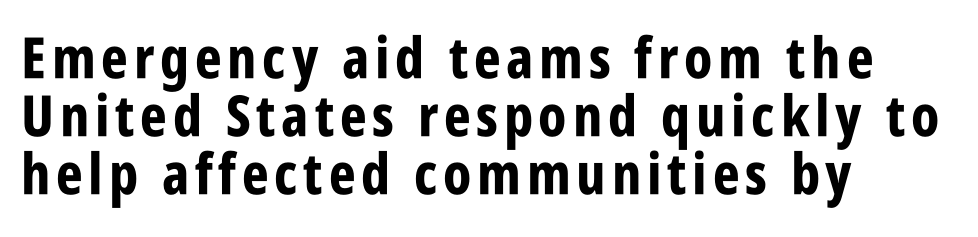
{"serif": "no", "italic": "no", "bold": "yes", "weight": "bold", "width": "condensed", "stroke_contrast": "low", "x_height": "large", "monospaced": "no", "underline": "no", "align": "left", "line_spacing": "tight", "line_spacing_ratio": 1.02, "glyph_px": 57}
